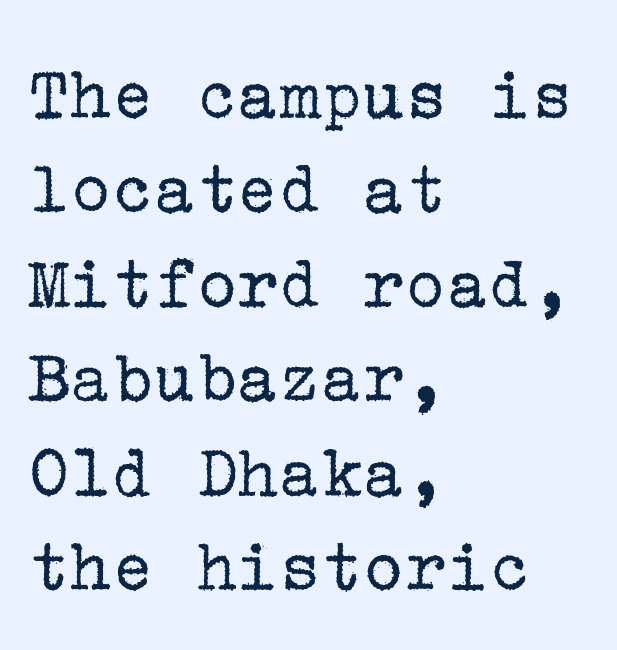
The image shows 78 px regular-weight serif type, upright; set left-aligned, line spacing 1.21x, normal letter spacing, not underlined; low stroke contrast and a medium x-height.
